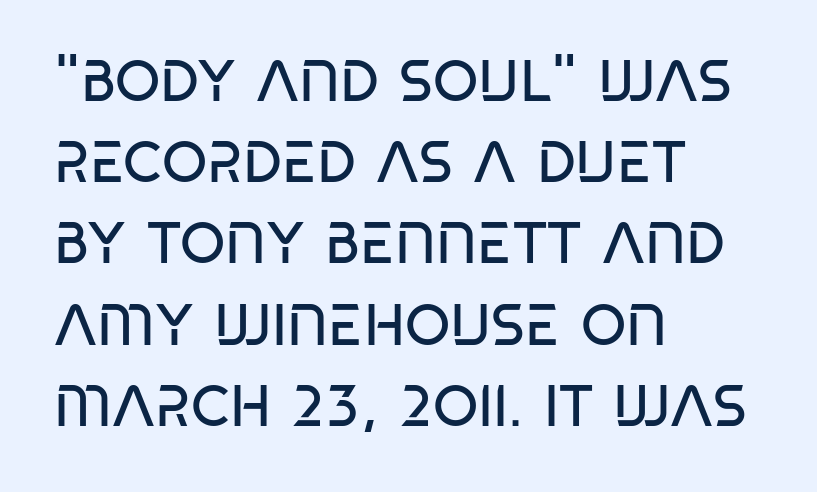
{"serif": "no", "italic": "no", "bold": "no", "weight": "regular", "width": "condensed", "stroke_contrast": "low", "x_height": "large", "monospaced": "no", "underline": "no", "align": "left", "line_spacing": "normal", "line_spacing_ratio": 1.4, "letter_spacing": "normal", "letter_spacing_em": 0.0, "glyph_px": 58}
